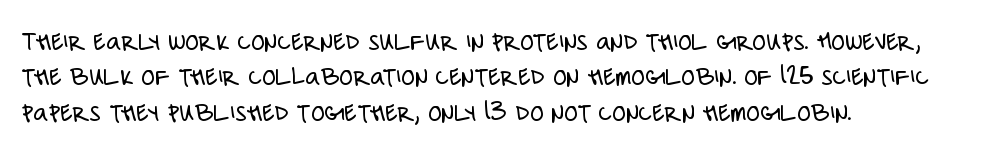
The weight tops out at a normal text grade. The passage shown is typeset with a sans-serif family. The words here are not underlined. Observe the ordinary spacing: letters are neighbours, not strangers.
